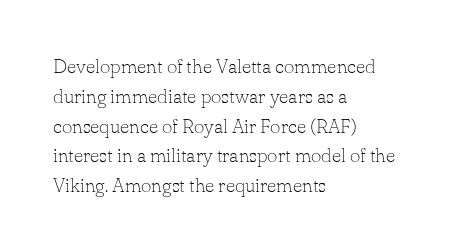
Q: Is the text bold? A: No.
Q: Is the text italic (slanted)? A: No, it is upright.
Q: Is the text underlined? A: No.
Q: How is the paragraph aligned? A: Left-aligned.
Q: Is the spacing between letters normal or unusually wide? A: Normal.
Q: Is the spacing between lines tight, normal or loose? A: Normal.
